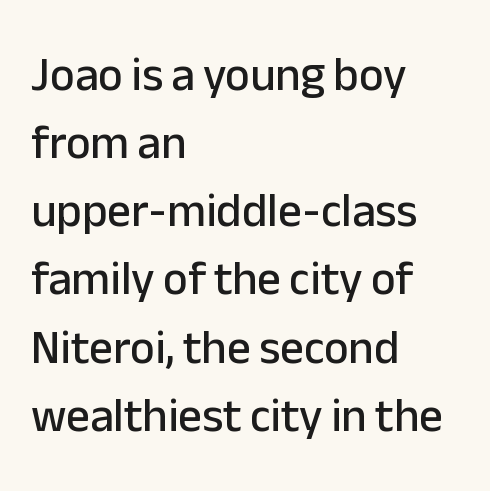
The image shows 47 px sans-serif type, upright; set left-aligned, normal line spacing (1.45x), normal letter spacing, not underlined; low stroke contrast and a medium x-height.
